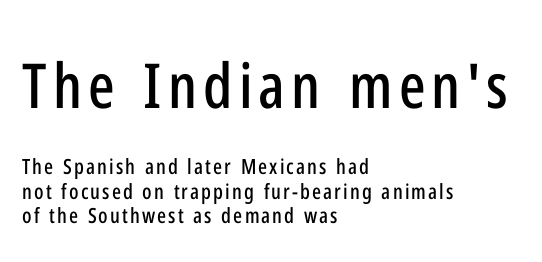
{"serif": "no", "italic": "no", "width": "condensed", "stroke_contrast": "low", "x_height": "medium", "monospaced": "no", "underline": "no", "align": "left", "line_spacing_ratio": 1.18, "larger_block": "first", "size_ratio": 2.95, "glyph_px": 62}
